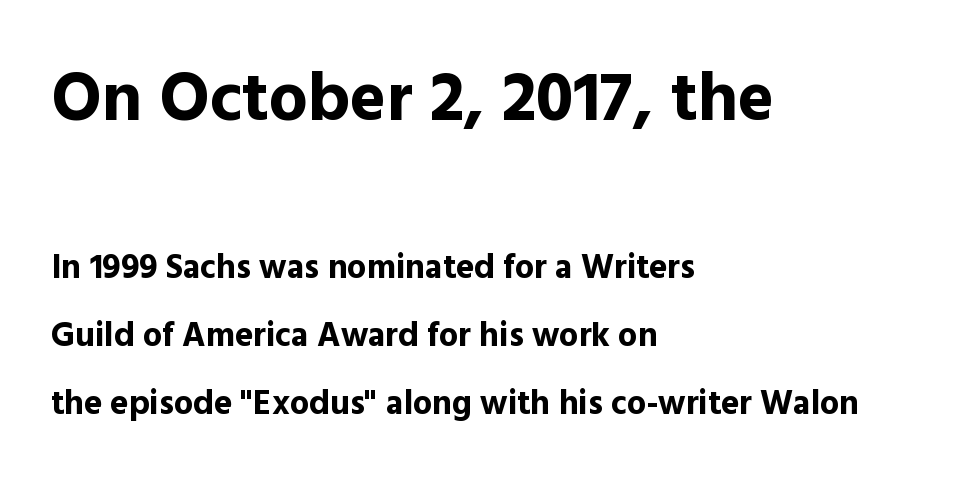
{"serif": "no", "italic": "no", "bold": "yes", "weight": "bold", "width": "normal", "x_height": "medium", "monospaced": "no", "underline": "no", "align": "left", "line_spacing": "loose", "line_spacing_ratio": 2.0, "letter_spacing": "normal", "letter_spacing_em": 0.0, "larger_block": "first", "size_ratio": 2.03, "glyph_px": 69}
